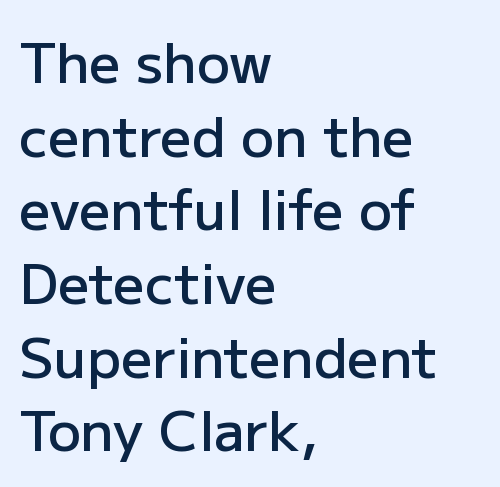
Regarding serifs, this sample does without them. Compared with typical paragraphs, the rows here are spaced about the same. Inter-character spacing is left at the font's built-in metrics. Where is the straight margin? On the left. Is this a fixed-width face? No — the glyphs have proportional, varying widths. Just letters on the line, the space beneath them empty.
